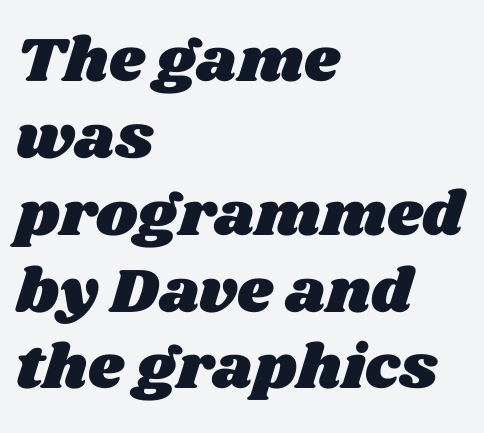
The image shows 63 px wide type; set left-aligned, line spacing 1.22x, normal letter spacing, not underlined; medium stroke contrast and a large x-height.
